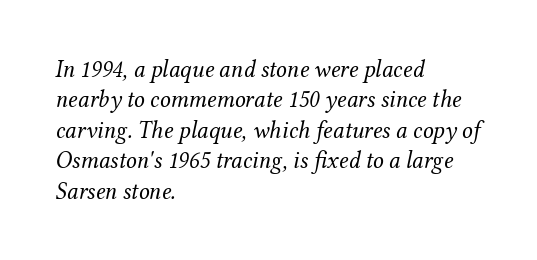
The image shows 24 px text type, italic (leaning right); set left-aligned, normal line spacing (1.27x), normal letter spacing, not underlined.
